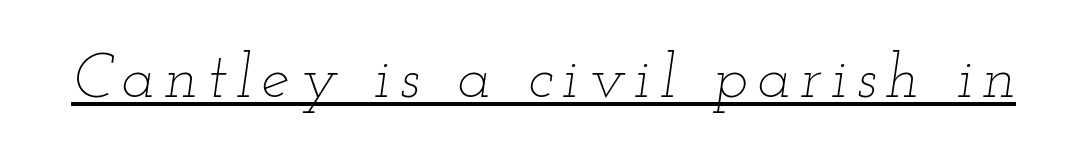
Looks like someone drew a line under every word here. The typography opts for an oblique posture over an upright one. The typeface has the unassuming heft of standard copy or less. Think of a printed novel: that variable character pitch is what you see here.
